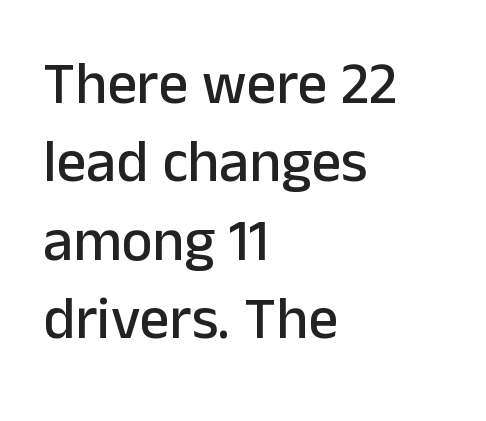
Character widths vary here, with narrow letters taking less room than wide ones. The designer went with a sans here, leaving each stem footless. Lines of text with bare space underneath. A classic flush-left, rag-right setting is used for this passage. Horizontal bands of white between lines are of average thickness. What stands out about the letter spacing? Nothing — it is the standard amount.
